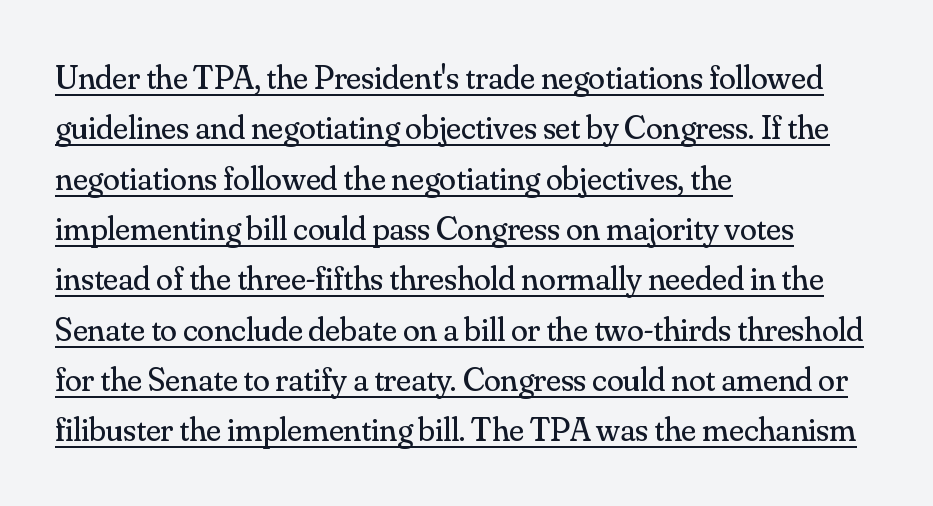
The image shows 34 px regular-weight serif type, upright; set left-aligned, normal line spacing (1.48x), normal letter spacing, underlined; medium stroke contrast and a small x-height.
